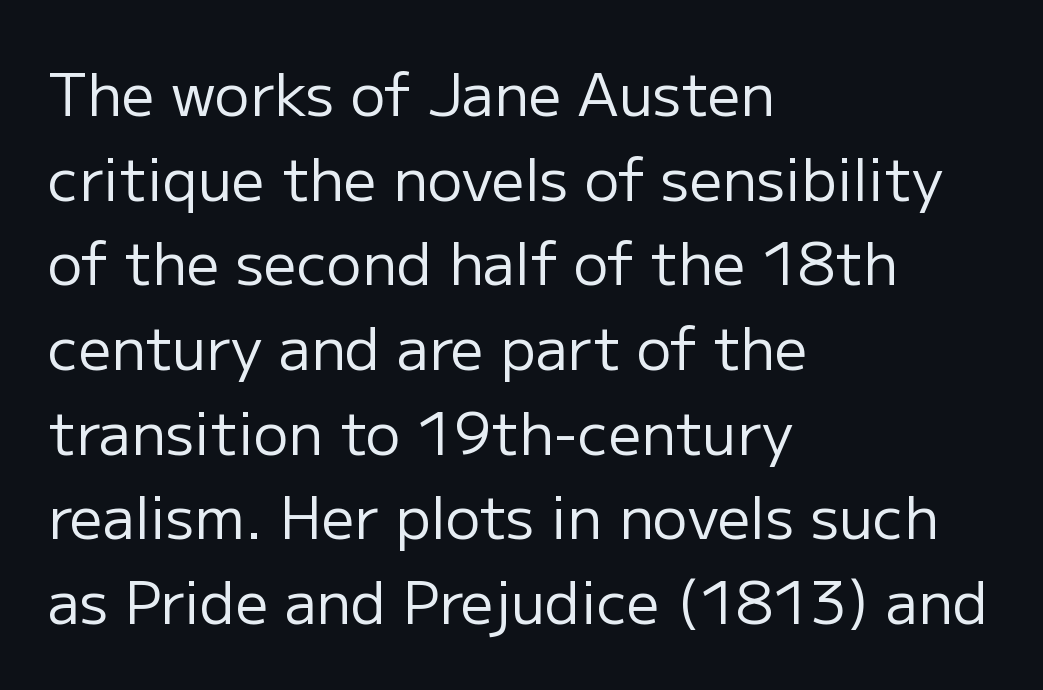
The image shows 58 px regular-weight sans-serif type, upright; set left-aligned, normal line spacing (1.46x), normal letter spacing, not underlined; low stroke contrast and a medium x-height.
